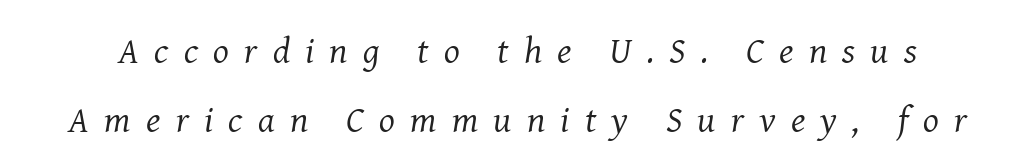
Q: Is the text bold? A: No.
Q: Is the text italic (slanted)? A: Yes, it leans right by about 8 degrees.
Q: Is the typeface a serif or a sans-serif typeface? A: Serif.
Q: Is the text underlined? A: No.
Q: Is the spacing between letters normal or unusually wide? A: Unusually wide.
Q: Width (condensed, normal, or wide)? A: Normal.
Q: Stroke contrast? A: Medium.
Q: x-height? A: Medium.
Q: Monospaced? A: No.
